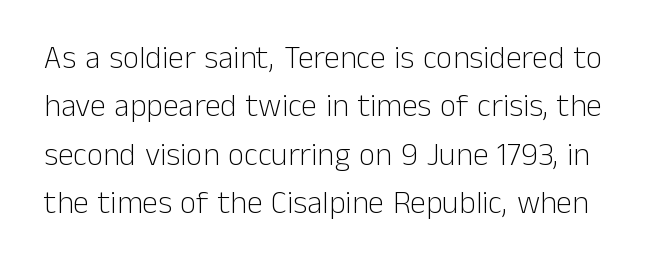
A bare baseline throughout the passage. The lettering holds an erect, upright posture throughout. Tracking here is standard; glyphs follow each other at the usual distance. The rendering uses a moderate line-height, typical for paragraphs.
